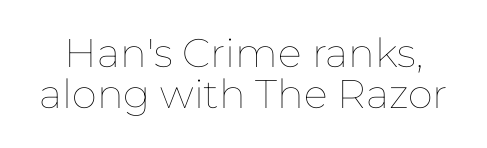
{"italic": "no", "bold": "no", "weight": "thin", "width": "normal", "stroke_contrast": "low", "x_height": "medium", "monospaced": "no", "underline": "no", "line_spacing": "tight", "line_spacing_ratio": 1.03, "letter_spacing": "normal", "letter_spacing_em": 0.0, "glyph_px": 40}
